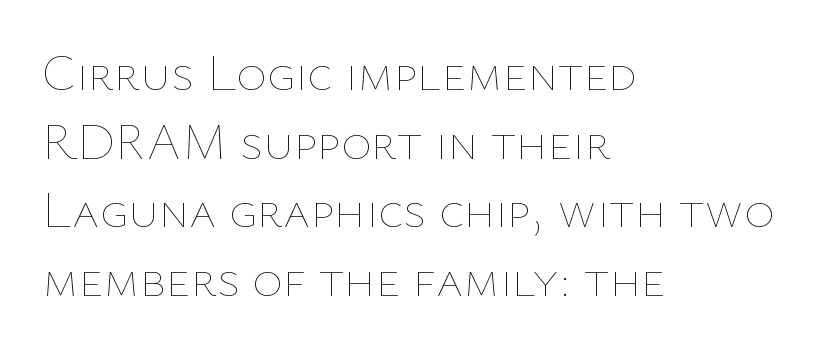
Is there any slant? The stems are plumb. The paragraph shown leans on its left margin. Honestly, the row spacing looks completely unremarkable. Descenders hang freely into open space. Nothing heavy about these letters — not bold at all.
